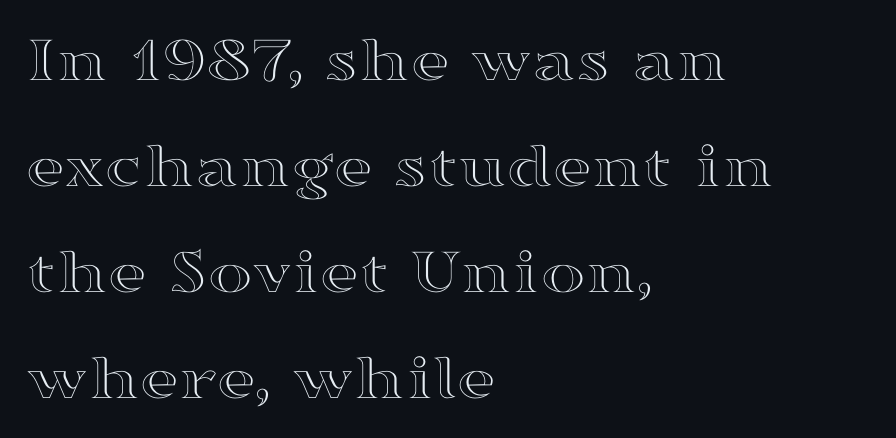
{"italic": "no", "width": "wide", "x_height": "medium", "monospaced": "no", "underline": "no", "align": "left", "line_spacing": "normal", "line_spacing_ratio": 1.58, "letter_spacing": "normal", "letter_spacing_em": 0.0, "glyph_px": 67}
